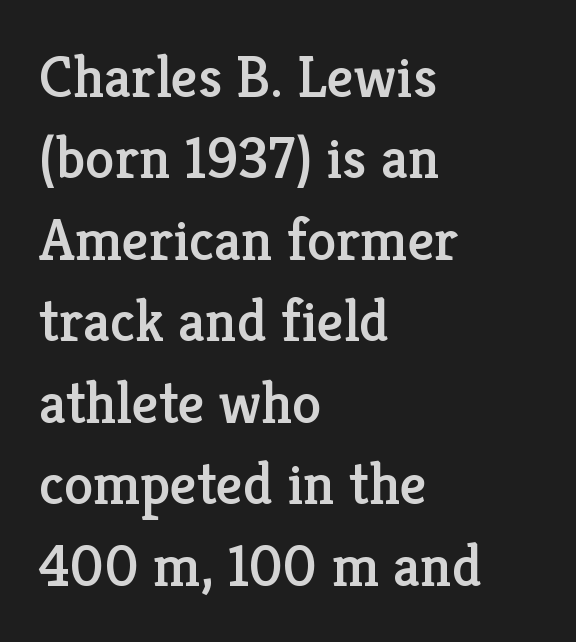
Q: Is the text italic (slanted)? A: No, it is upright.
Q: Is the typeface a serif or a sans-serif typeface? A: Serif.
Q: Is the text underlined? A: No.
Q: How is the paragraph aligned? A: Left-aligned.
Q: Is the spacing between letters normal or unusually wide? A: Normal.
Q: Is the spacing between lines tight, normal or loose? A: Normal.
Q: Width (condensed, normal, or wide)? A: Normal.
Q: Stroke contrast? A: Low.
Q: x-height? A: Medium.
Q: Monospaced? A: No.
